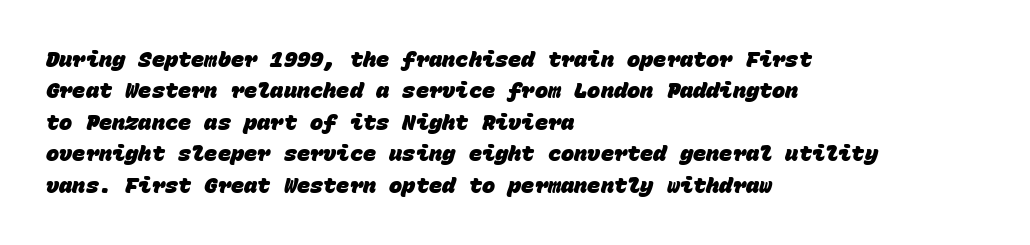
Q: Is the text bold? A: Yes.
Q: Is the text underlined? A: No.
Q: How is the paragraph aligned? A: Left-aligned.
Q: Is the spacing between letters normal or unusually wide? A: Normal.
Q: Is the spacing between lines tight, normal or loose? A: Normal.
